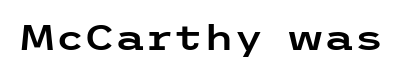
Grotesque or geometric, the face here clearly has no serifs. The type is set solid horizontally, with unmodified tracking. Descender tails drop into unmarked territory. The type sits square on the baseline with zero lean.
